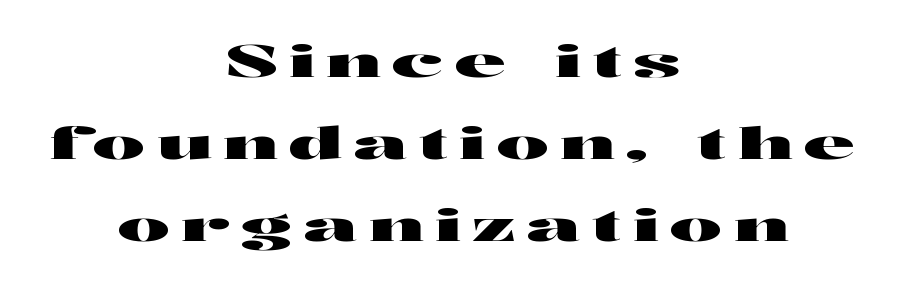
Q: Is the text italic (slanted)? A: No, it is upright.
Q: Is the typeface a serif or a sans-serif typeface? A: Sans-serif.
Q: Is the text underlined? A: No.
Q: How is the paragraph aligned? A: Centered.
Q: Is the spacing between letters normal or unusually wide? A: Unusually wide.
Q: Width (condensed, normal, or wide)? A: Wide.
Q: Stroke contrast? A: High.
Q: x-height? A: Medium.
Q: Monospaced? A: No.
